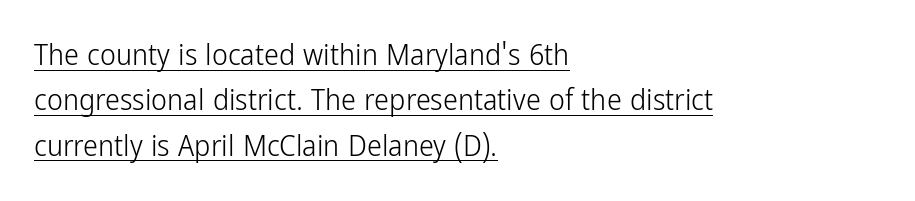
{"serif": "no", "italic": "no", "bold": "no", "weight": "light", "width": "condensed", "stroke_contrast": "low", "x_height": "medium", "monospaced": "no", "underline": "yes", "align": "left", "line_spacing": "normal", "line_spacing_ratio": 1.51, "letter_spacing": "normal", "letter_spacing_em": 0.0, "glyph_px": 30}
